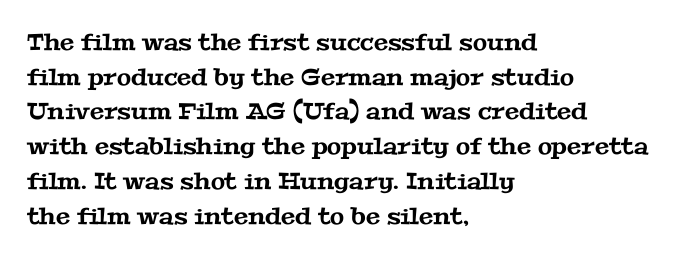
The image shows 23 px text type; set left-aligned, normal line spacing (1.51x), normal letter spacing, not underlined.
